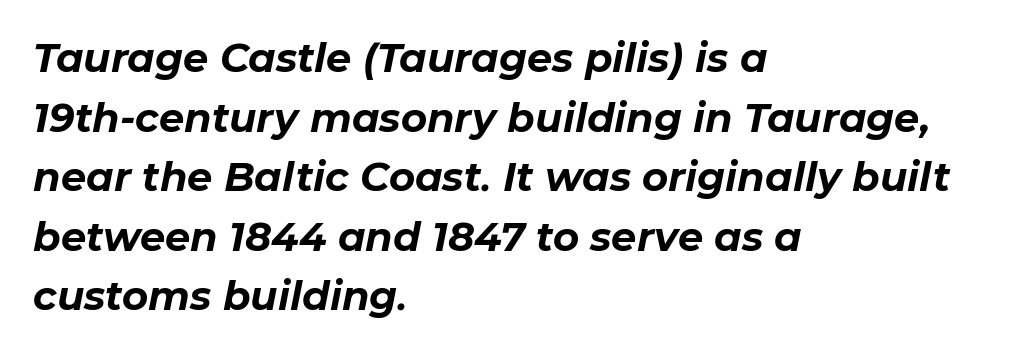
Q: Is the text bold? A: Yes.
Q: Is the text italic (slanted)? A: Yes, it leans right by about 11 degrees.
Q: Is the text underlined? A: No.
Q: How is the paragraph aligned? A: Left-aligned.
Q: Is the spacing between letters normal or unusually wide? A: Normal.
Q: Is the spacing between lines tight, normal or loose? A: Normal.
Q: Width (condensed, normal, or wide)? A: Normal.
Q: Stroke contrast? A: Low.
Q: x-height? A: Medium.
Q: Monospaced? A: No.
